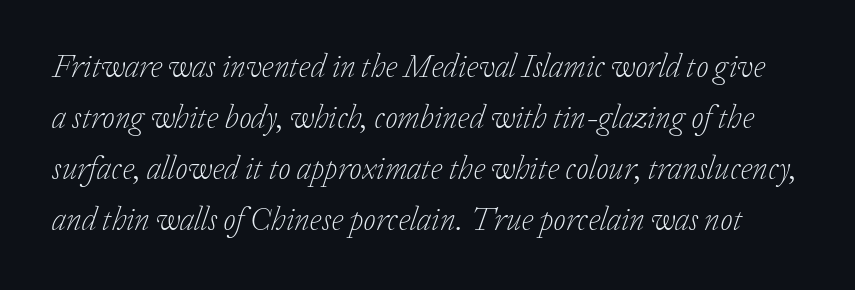
{"serif": "yes", "italic": "yes", "lean": "right", "slant_degrees": 20, "bold": "no", "weight": "light", "width": "normal", "stroke_contrast": "low", "x_height": "medium", "monospaced": "no", "underline": "no", "line_spacing": "normal", "line_spacing_ratio": 1.59, "letter_spacing": "normal", "letter_spacing_em": 0.0, "glyph_px": 32}
